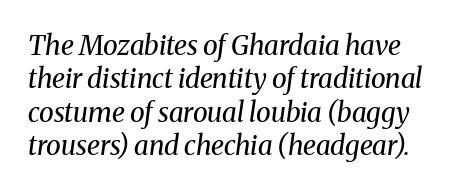
Q: Is the text bold? A: No.
Q: Is the text italic (slanted)? A: Yes, it leans right by about 8 degrees.
Q: Is the text underlined? A: No.
Q: Is the spacing between letters normal or unusually wide? A: Normal.
